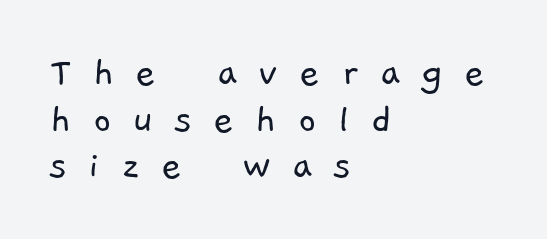
Q: Is the text bold? A: No.
Q: Is the typeface a serif or a sans-serif typeface? A: Sans-serif.
Q: Is the text underlined? A: No.
Q: How is the paragraph aligned? A: Left-aligned.
Q: Is the spacing between letters normal or unusually wide? A: Unusually wide.
Q: Is the spacing between lines tight, normal or loose? A: Tight.
Q: Width (condensed, normal, or wide)? A: Normal.
Q: Stroke contrast? A: Low.
Q: x-height? A: Medium.
Q: Monospaced? A: No.
